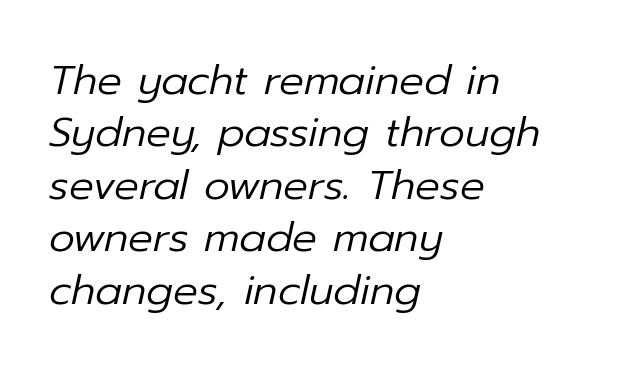
Q: Is the text bold? A: No.
Q: Is the text italic (slanted)? A: Yes, it leans right by about 12 degrees.
Q: Is the text underlined? A: No.
Q: How is the paragraph aligned? A: Left-aligned.
Q: Is the spacing between letters normal or unusually wide? A: Normal.
Q: Is the spacing between lines tight, normal or loose? A: Normal.
Q: Width (condensed, normal, or wide)? A: Normal.
Q: Stroke contrast? A: Low.
Q: x-height? A: Medium.
Q: Monospaced? A: No.
